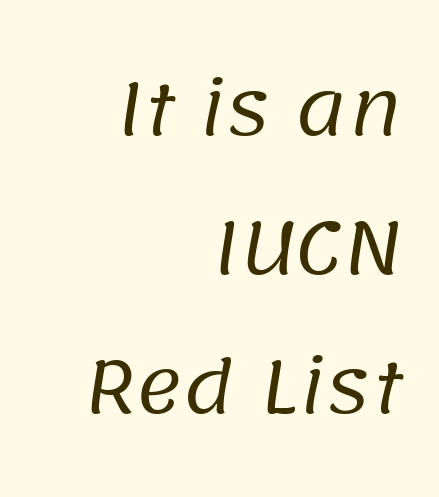
The string is rendered with underlining switched off. The tracking reads as untouched default to a designer's eye. Weight class: somewhere from thin through regular. The vertical gap from one line to the next is large. Note the varied advance widths — an 'i' is clearly narrower than an 'm'.
